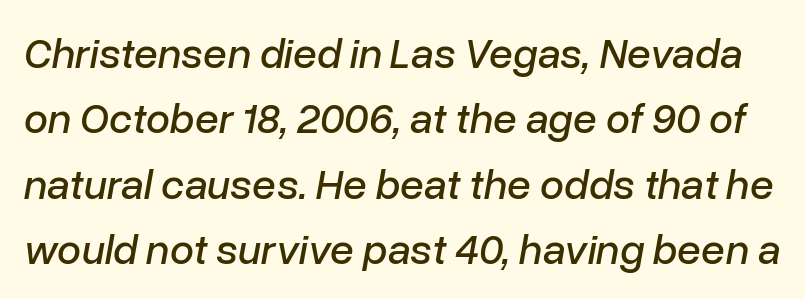
Q: Is the text italic (slanted)? A: Yes, it leans right by about 10 degrees.
Q: Is the text underlined? A: No.
Q: Is the spacing between letters normal or unusually wide? A: Normal.
Q: Is the spacing between lines tight, normal or loose? A: Normal.
Q: Width (condensed, normal, or wide)? A: Normal.
Q: Stroke contrast? A: Low.
Q: x-height? A: Medium.
Q: Monospaced? A: No.
